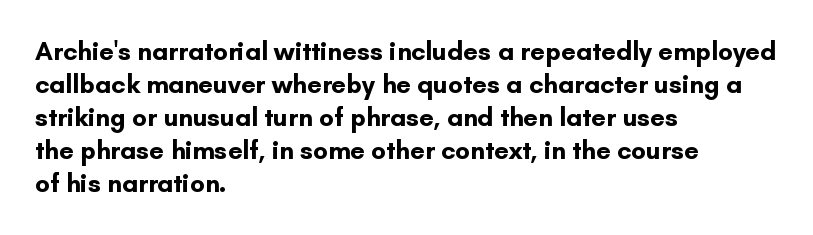
The leading is moderate, giving the passage an even texture. A dark, heavy texture on the line: the type is bold. Descenders hang freely into open space. Letter spacing: default. Notice how the passage keeps a crisp vertical edge on the left only. This is roman type, the default non-slanted kind.
